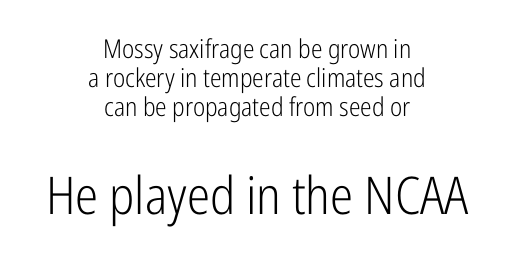
Q: Is the text bold? A: No.
Q: Is the text italic (slanted)? A: No, it is upright.
Q: Is the typeface a serif or a sans-serif typeface? A: Sans-serif.
Q: Is the text underlined? A: No.
Q: How is the paragraph aligned? A: Centered.
Q: Is the spacing between letters normal or unusually wide? A: Normal.
Q: Is the spacing between lines tight, normal or loose? A: Tight.
Q: Which block of text is set in a larger size, the first (top) or the second (bottom)? A: The second (bottom) one.
Q: Width (condensed, normal, or wide)? A: Condensed.
Q: Stroke contrast? A: Low.
Q: x-height? A: Medium.
Q: Monospaced? A: No.
